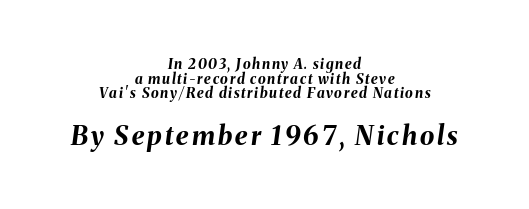
The image shows 26 px bold type, italic (leaning right); set centered, tight line spacing (1.04x), not underlined; the second (bottom) block is 1.86x larger.
